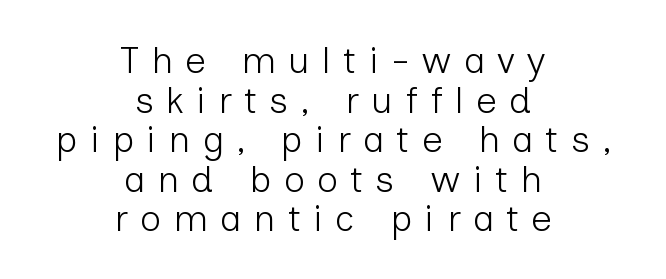
{"serif": "no", "italic": "no", "bold": "no", "weight": "light", "width": "normal", "stroke_contrast": "low", "x_height": "medium", "monospaced": "no", "underline": "no", "align": "center", "line_spacing": "tight", "line_spacing_ratio": 1.07, "letter_spacing": "wide", "letter_spacing_em": 0.33, "glyph_px": 37}
